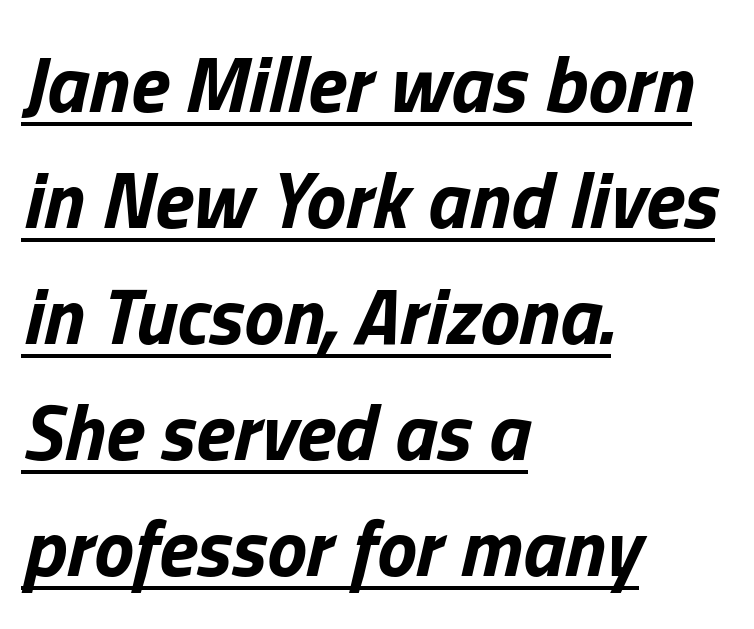
Q: Is the text bold? A: Yes.
Q: Is the text italic (slanted)? A: Yes, it leans right by about 13 degrees.
Q: Is the text underlined? A: Yes.
Q: How is the paragraph aligned? A: Left-aligned.
Q: Is the spacing between letters normal or unusually wide? A: Normal.
Q: Is the spacing between lines tight, normal or loose? A: Normal.
Q: Width (condensed, normal, or wide)? A: Normal.
Q: Stroke contrast? A: Low.
Q: x-height? A: Medium.
Q: Monospaced? A: No.
